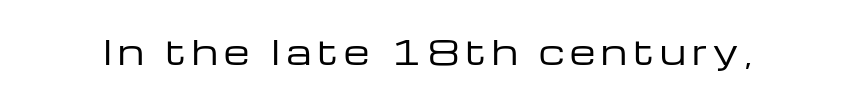
Ordinary non-slanted type is in use. Proportional: the letters do not fall into vertical columns. Anything drawn beneath the words? Only blank space. Stroke mass is kept to a normal reading level or below. Grotesque or geometric, the face here clearly has no serifs.
